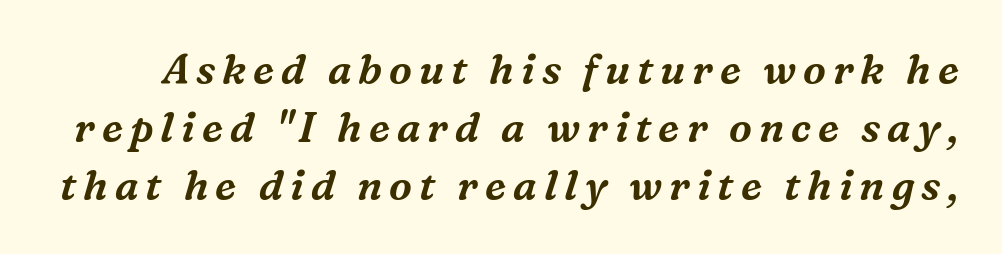
{"serif": "yes", "italic": "yes", "lean": "right", "slant_degrees": 16, "width": "normal", "stroke_contrast": "medium", "x_height": "medium", "monospaced": "no", "underline": "no", "line_spacing": "normal", "line_spacing_ratio": 1.41, "glyph_px": 41}
